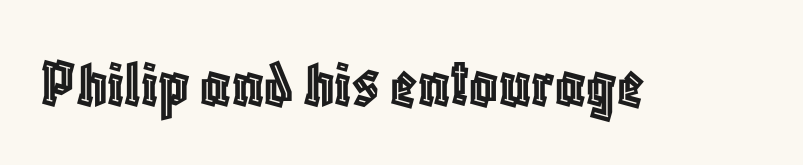
The image shows 70 px condensed type, upright; set normal letter spacing, not underlined; a large x-height.
